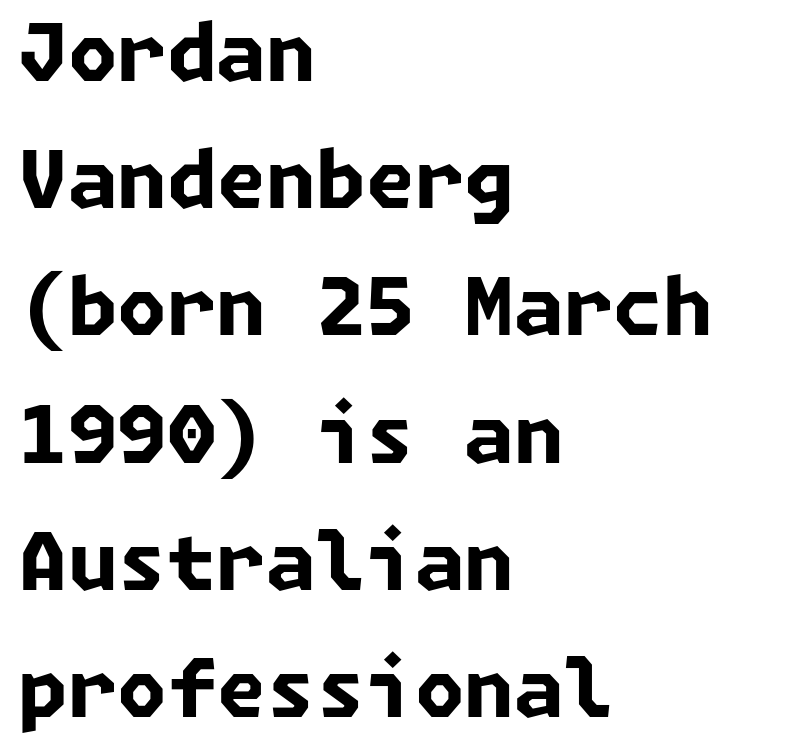
The image shows 80 px bold sans-serif type; set left-aligned, normal line spacing (1.59x), normal letter spacing, not underlined; low stroke contrast and a medium x-height.
